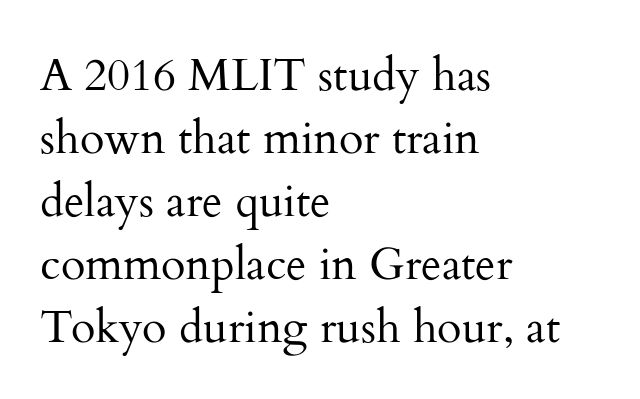
The image shows 45 px regular-weight serif type, upright; set left-aligned, normal line spacing (1.4x), normal letter spacing, not underlined; medium stroke contrast and a small x-height.
